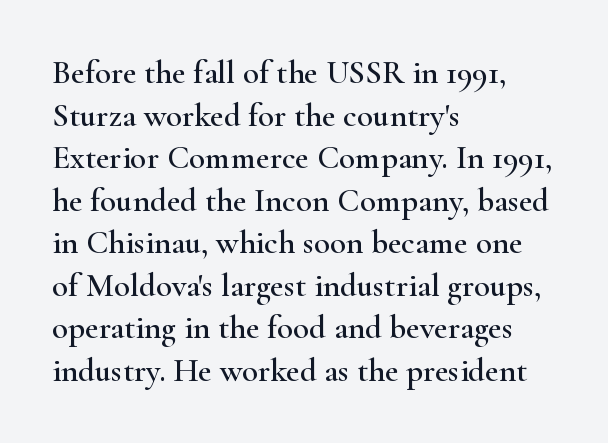
Is this a fixed-width face? No — the glyphs have proportional, varying widths. Unlike italic type, these characters show no tilt at all. Regarding serifs, this sample has them. Caption: multi-line text, flush left, ragged right. The block of text has a typical density, with ordinary space between rows.
